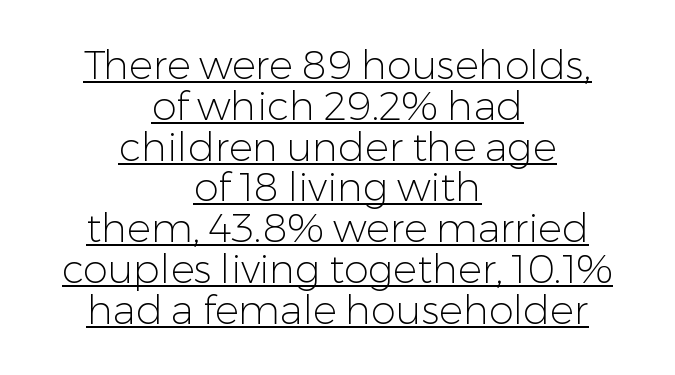
Q: Is the text bold? A: No.
Q: Is the text italic (slanted)? A: No, it is upright.
Q: Is the typeface a serif or a sans-serif typeface? A: Sans-serif.
Q: Is the text underlined? A: Yes.
Q: How is the paragraph aligned? A: Centered.
Q: Is the spacing between letters normal or unusually wide? A: Normal.
Q: Is the spacing between lines tight, normal or loose? A: Tight.
Q: Width (condensed, normal, or wide)? A: Normal.
Q: Stroke contrast? A: Low.
Q: x-height? A: Medium.
Q: Monospaced? A: No.
